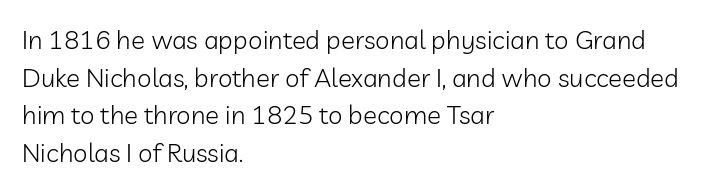
The image shows 26 px text type, upright; set left-aligned, normal line spacing (1.45x), normal letter spacing, not underlined.
